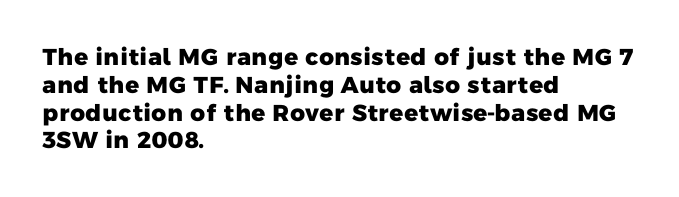
The image shows 23 px bold type; set left-aligned, line spacing 1.21x, normal letter spacing, not underlined.
